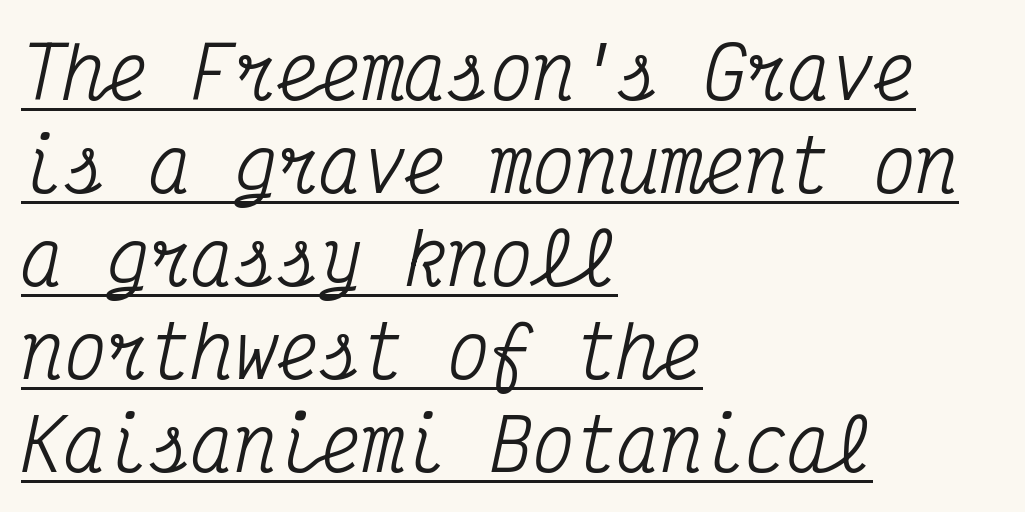
{"serif": "yes", "italic": "yes", "lean": "right", "slant_degrees": 12, "width": "condensed", "stroke_contrast": "medium", "x_height": "medium", "monospaced": "yes", "underline": "yes", "align": "left", "line_spacing": "normal", "line_spacing_ratio": 1.31, "letter_spacing": "normal", "letter_spacing_em": 0.0, "glyph_px": 71}
